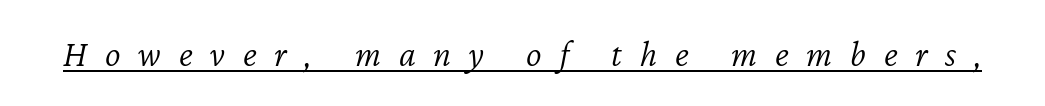
Q: Is the text bold? A: No.
Q: Is the text italic (slanted)? A: Yes, it leans right by about 12 degrees.
Q: Is the text underlined? A: Yes.
Q: Is the spacing between letters normal or unusually wide? A: Unusually wide.
Q: Width (condensed, normal, or wide)? A: Normal.
Q: Stroke contrast? A: Low.
Q: x-height? A: Medium.
Q: Monospaced? A: No.
